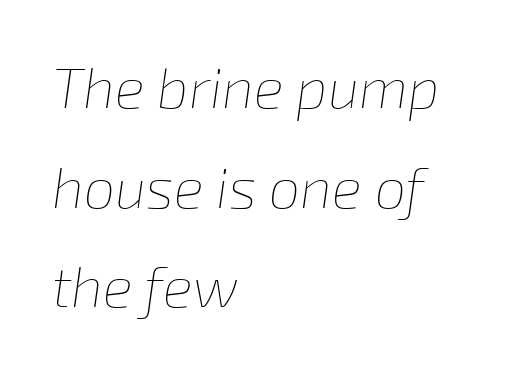
{"italic": "yes", "lean": "right", "slant_degrees": 8, "bold": "no", "weight": "thin", "width": "normal", "stroke_contrast": "low", "x_height": "medium", "monospaced": "no", "underline": "no", "align": "left", "line_spacing_ratio": 1.78, "letter_spacing": "normal", "letter_spacing_em": 0.0, "glyph_px": 56}
